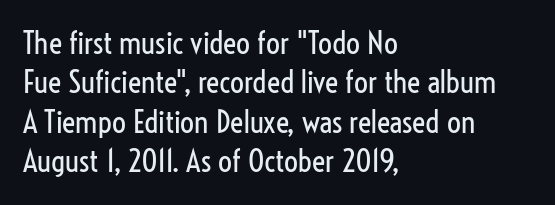
Q: Is the text bold? A: No.
Q: Is the text italic (slanted)? A: No, it is upright.
Q: Is the typeface a serif or a sans-serif typeface? A: Sans-serif.
Q: Is the text underlined? A: No.
Q: How is the paragraph aligned? A: Left-aligned.
Q: Is the spacing between letters normal or unusually wide? A: Normal.
Q: Is the spacing between lines tight, normal or loose? A: Normal.
Q: Width (condensed, normal, or wide)? A: Condensed.
Q: Stroke contrast? A: Low.
Q: x-height? A: Medium.
Q: Monospaced? A: No.
